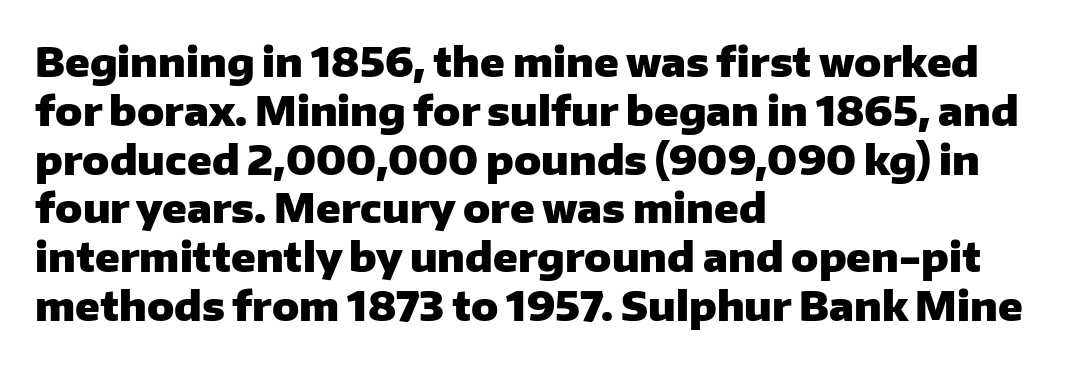
Letters rest on an invisible, unmarked baseline. Leftover space on each line is placed entirely after the last word. The face used here is a sans, in the tradition of grotesques and geometrics. The face used here is proportionally spaced, like ordinary book or web type. Heavy-handed strokes throughout: this text is bold. The lettering stays uniformly vertical, giving the passage a roman look.
